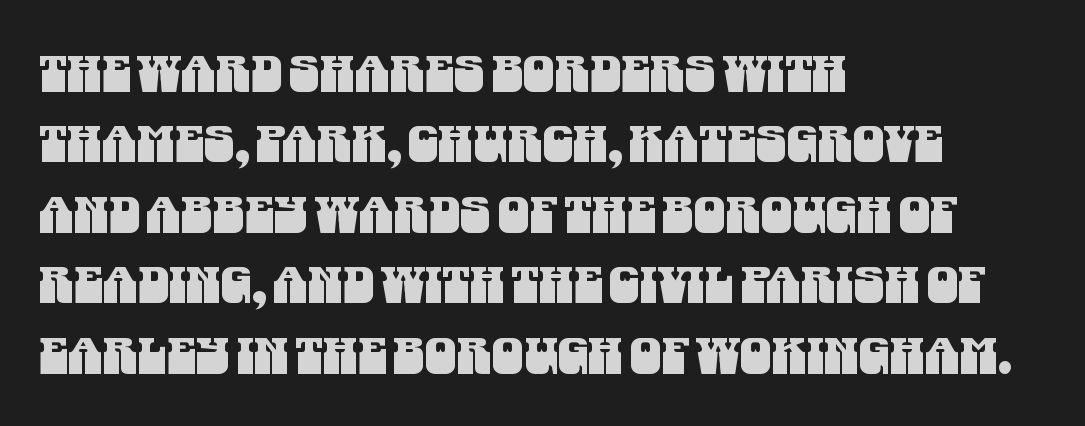
{"serif": "no", "width": "condensed", "stroke_contrast": "medium", "x_height": "large", "monospaced": "no", "underline": "no", "align": "left", "line_spacing": "normal", "line_spacing_ratio": 1.41, "letter_spacing": "normal", "letter_spacing_em": 0.0, "glyph_px": 50}
